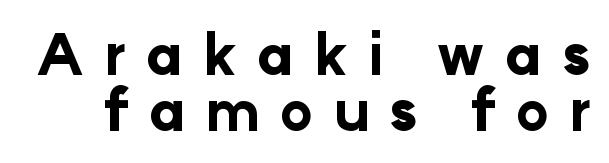
Q: Is the text bold? A: Yes.
Q: Is the text italic (slanted)? A: No, it is upright.
Q: Is the typeface a serif or a sans-serif typeface? A: Sans-serif.
Q: Is the text underlined? A: No.
Q: Is the spacing between letters normal or unusually wide? A: Unusually wide.
Q: Is the spacing between lines tight, normal or loose? A: Tight.
Q: Width (condensed, normal, or wide)? A: Normal.
Q: Stroke contrast? A: Low.
Q: x-height? A: Medium.
Q: Monospaced? A: No.
